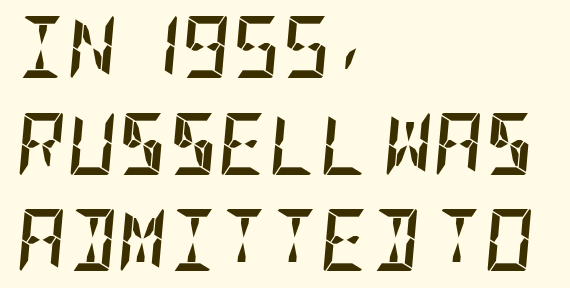
{"italic": "yes", "lean": "right", "slant_degrees": 5, "bold": "yes", "weight": "semibold", "width": "condensed", "stroke_contrast": "low", "x_height": "large", "underline": "no", "align": "left", "line_spacing": "normal", "line_spacing_ratio": 1.56, "letter_spacing": "normal", "letter_spacing_em": 0.0, "glyph_px": 62}
